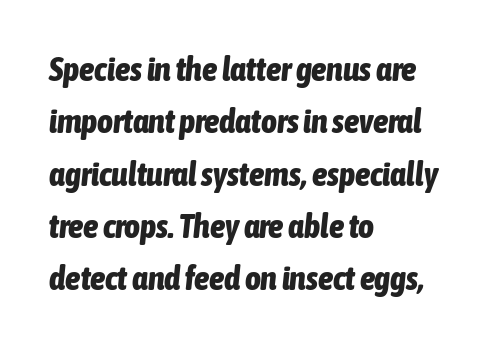
The image shows 34 px bold, condensed type, italic (leaning right); set left-aligned, normal line spacing (1.54x), normal letter spacing, not underlined; low stroke contrast and a medium x-height.
